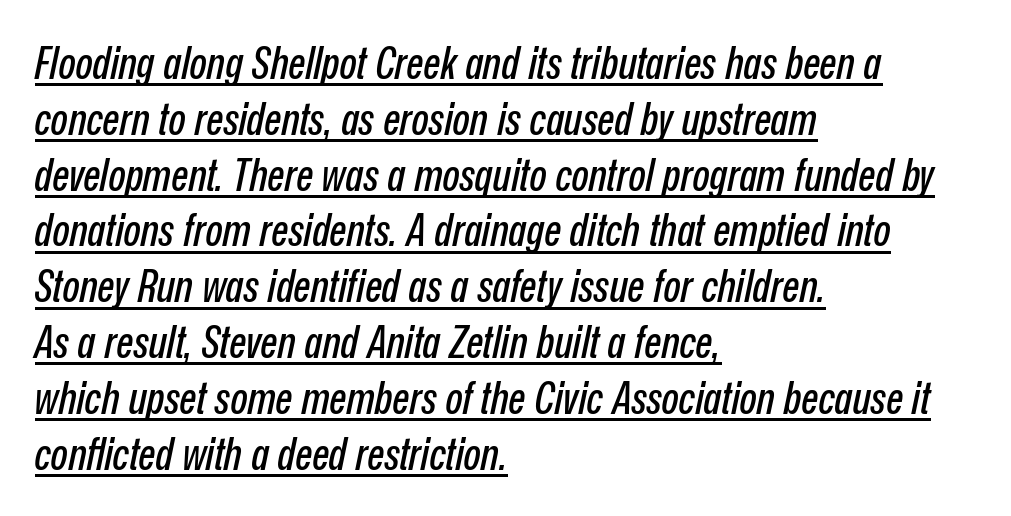
Posture: slanted. The passage shown is typed in a proportional face where columns would drift. Somebody hit Ctrl+U on this one — the words are underlined. The horizontal fit of the characters is conventional and even.
